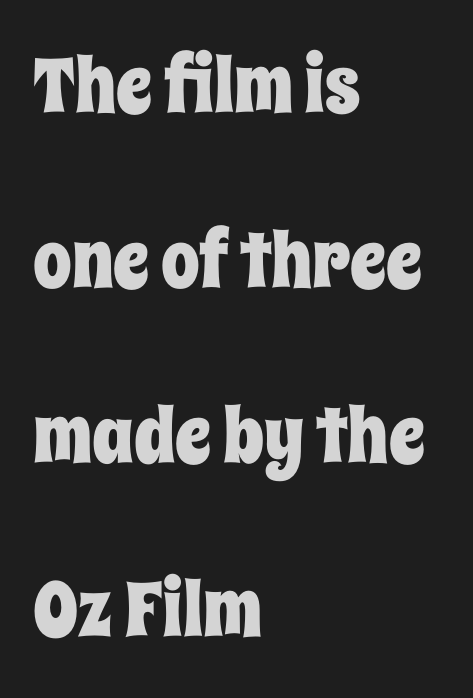
Q: Is the text italic (slanted)? A: No, it is upright.
Q: Is the text underlined? A: No.
Q: How is the paragraph aligned? A: Left-aligned.
Q: Is the spacing between letters normal or unusually wide? A: Normal.
Q: Is the spacing between lines tight, normal or loose? A: Loose.
Q: Width (condensed, normal, or wide)? A: Condensed.
Q: Stroke contrast? A: Low.
Q: x-height? A: Large.
Q: Monospaced? A: No.
